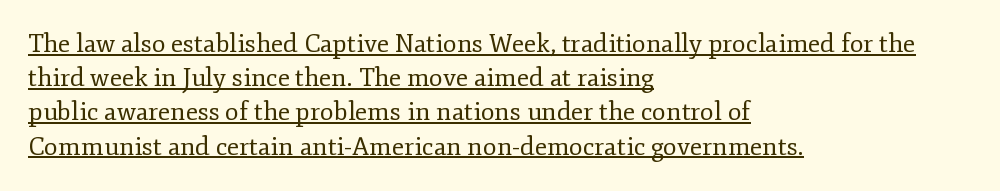
Characters remain perfectly vertical along every line. The passage shown stacks its lines at a standard gap. Alignment: flush left. Short note: letters normally spaced.
